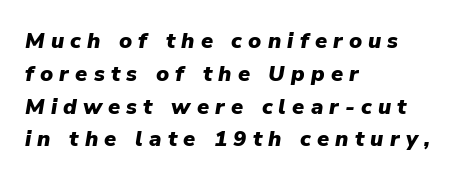
{"italic": "yes", "lean": "right", "slant_degrees": 9, "bold": "yes", "underline": "no", "align": "left", "line_spacing": "normal", "line_spacing_ratio": 1.49, "letter_spacing": "wide", "letter_spacing_em": 0.28, "glyph_px": 22}
